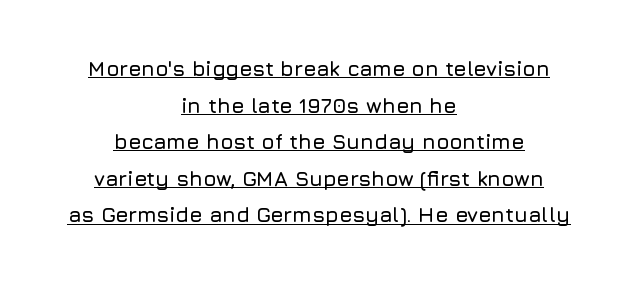
Q: Is the text italic (slanted)? A: No, it is upright.
Q: Is the text underlined? A: Yes.
Q: How is the paragraph aligned? A: Centered.
Q: Is the spacing between letters normal or unusually wide? A: Normal.
